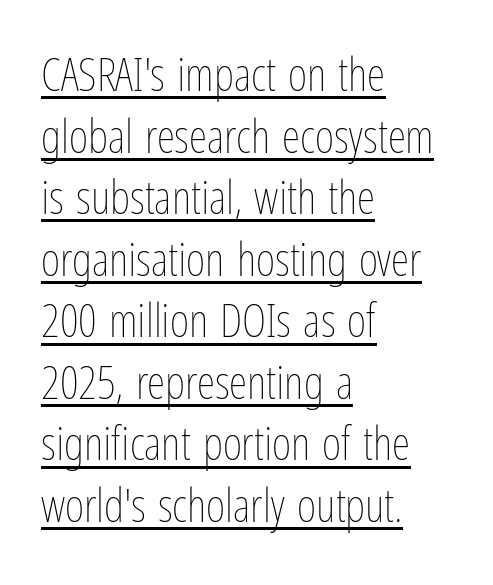
In designer terms, the underline attribute is active on this setting. Proportional: the letters do not fall into vertical columns. The lines sit at an ordinary, default distance from one another. The face used here is rendered with its standard letterfit.
